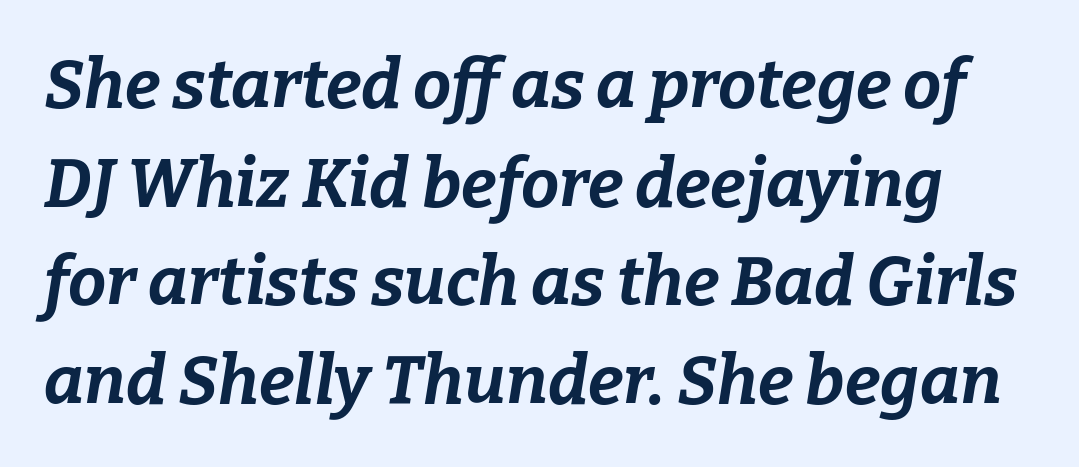
{"italic": "yes", "lean": "right", "slant_degrees": 9, "bold": "yes", "weight": "bold", "width": "normal", "stroke_contrast": "low", "x_height": "medium", "monospaced": "no", "underline": "no", "line_spacing": "normal", "line_spacing_ratio": 1.45, "letter_spacing": "normal", "letter_spacing_em": 0.0, "glyph_px": 68}
